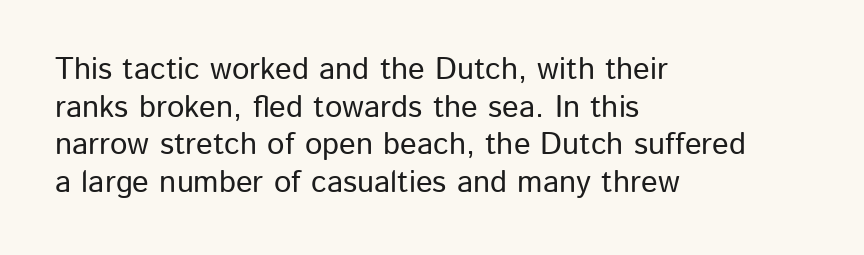
Q: Is the text italic (slanted)? A: No, it is upright.
Q: Is the typeface a serif or a sans-serif typeface? A: Sans-serif.
Q: Is the text underlined? A: No.
Q: How is the paragraph aligned? A: Left-aligned.
Q: Is the spacing between letters normal or unusually wide? A: Normal.
Q: Width (condensed, normal, or wide)? A: Normal.
Q: Stroke contrast? A: Low.
Q: x-height? A: Medium.
Q: Monospaced? A: No.
